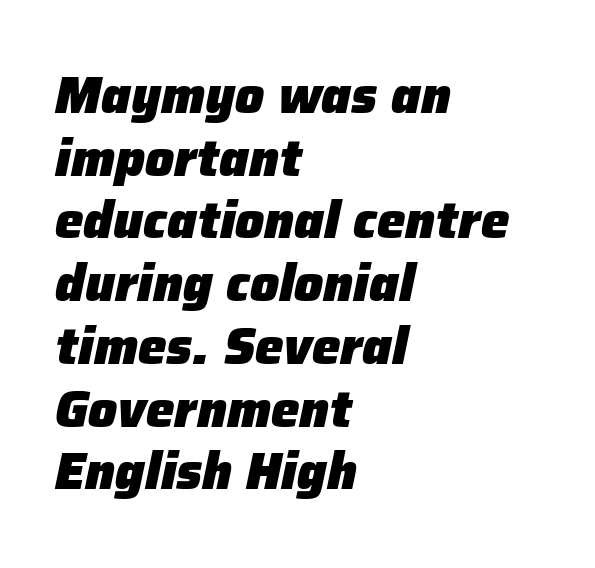
{"italic": "yes", "lean": "right", "slant_degrees": 12, "bold": "yes", "weight": "heavy", "width": "normal", "stroke_contrast": "low", "x_height": "medium", "monospaced": "no", "underline": "no", "align": "left", "line_spacing_ratio": 1.23, "letter_spacing": "normal", "letter_spacing_em": 0.0, "glyph_px": 51}
